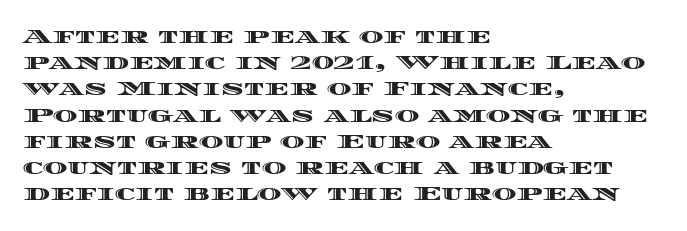
The image shows 21 px text type, upright; set left-aligned, normal line spacing (1.25x), normal letter spacing, not underlined.
